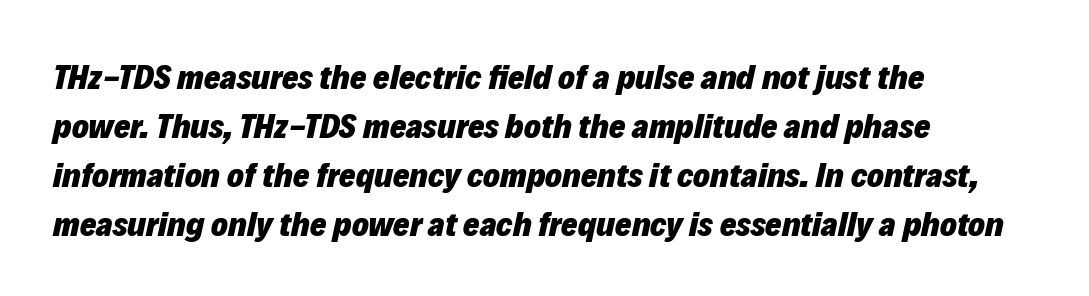
The image shows 35 px heavy type, italic (leaning right); set left-aligned, normal line spacing (1.4x), normal letter spacing, not underlined; low stroke contrast and a medium x-height.
